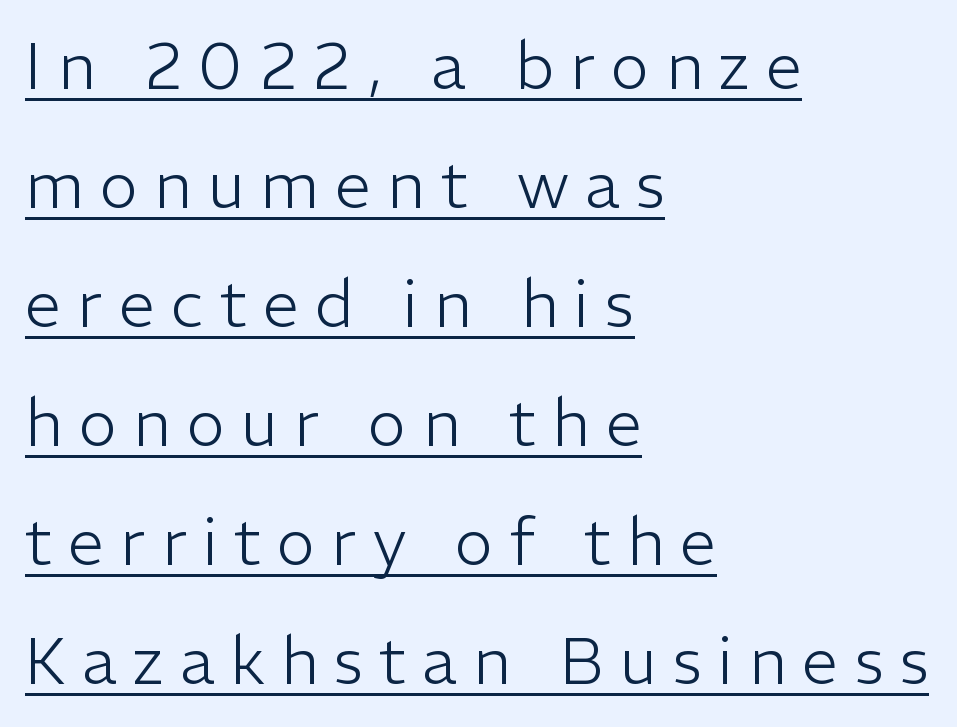
{"serif": "no", "italic": "no", "bold": "no", "weight": "light", "width": "normal", "stroke_contrast": "low", "x_height": "medium", "monospaced": "no", "underline": "yes", "align": "left", "line_spacing_ratio": 1.83, "letter_spacing": "wide", "letter_spacing_em": 0.25, "glyph_px": 65}
